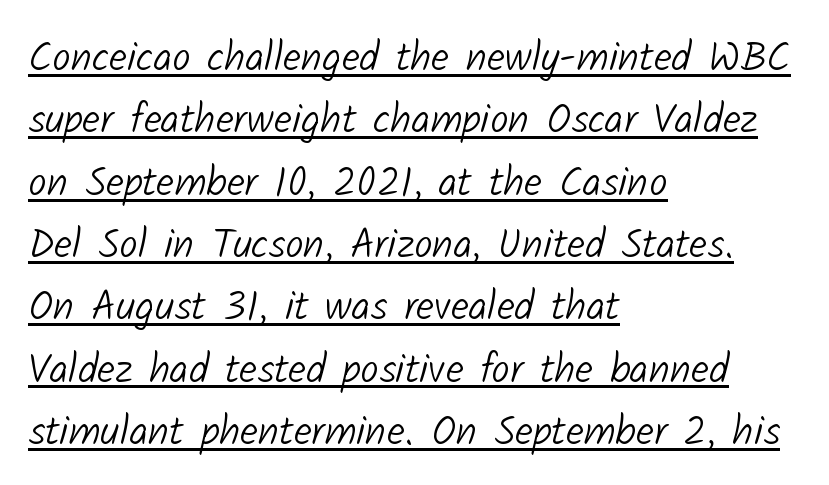
{"serif": "no", "bold": "no", "weight": "light", "width": "normal", "stroke_contrast": "low", "x_height": "medium", "monospaced": "no", "underline": "yes", "align": "left", "line_spacing": "normal", "line_spacing_ratio": 1.52, "letter_spacing": "normal", "letter_spacing_em": 0.0, "glyph_px": 41}
